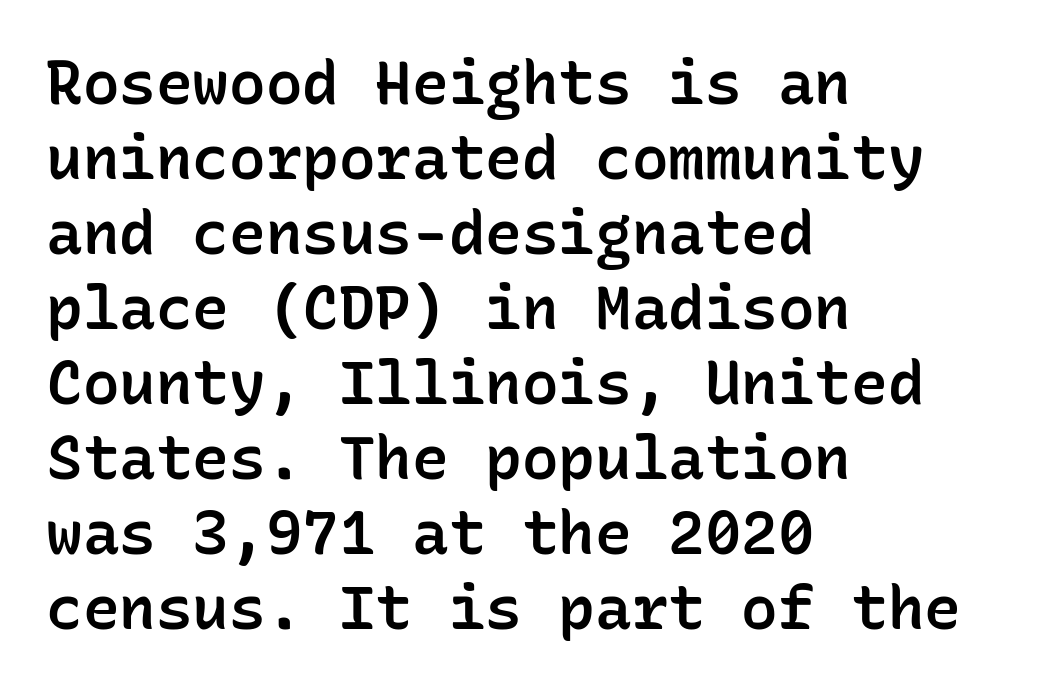
Q: Is the text bold? A: Semi-bold.
Q: Is the text italic (slanted)? A: No, it is upright.
Q: Is the typeface a serif or a sans-serif typeface? A: Sans-serif.
Q: Is the text underlined? A: No.
Q: How is the paragraph aligned? A: Left-aligned.
Q: Is the spacing between letters normal or unusually wide? A: Normal.
Q: Width (condensed, normal, or wide)? A: Normal.
Q: Stroke contrast? A: Low.
Q: x-height? A: Medium.
Q: Monospaced? A: Yes.
